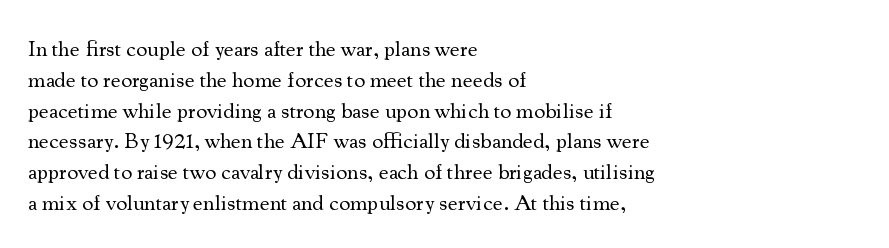
Q: Is the text bold? A: No.
Q: Is the text italic (slanted)? A: No, it is upright.
Q: Is the text underlined? A: No.
Q: How is the paragraph aligned? A: Left-aligned.
Q: Is the spacing between letters normal or unusually wide? A: Normal.
Q: Is the spacing between lines tight, normal or loose? A: Normal.
